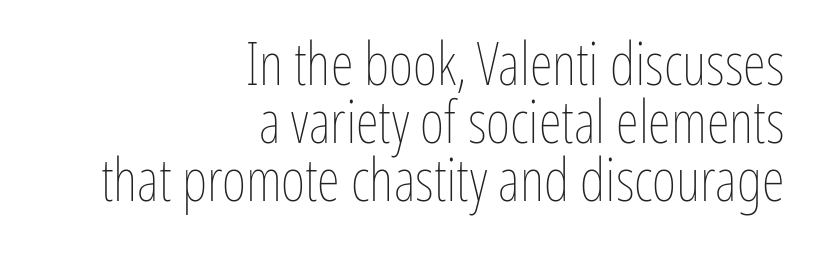
Q: Is the text bold? A: No.
Q: Is the text italic (slanted)? A: No, it is upright.
Q: Is the text underlined? A: No.
Q: How is the paragraph aligned? A: Right-aligned.
Q: Is the spacing between letters normal or unusually wide? A: Normal.
Q: Is the spacing between lines tight, normal or loose? A: Tight.
Q: Width (condensed, normal, or wide)? A: Condensed.
Q: Stroke contrast? A: Low.
Q: x-height? A: Medium.
Q: Monospaced? A: No.
